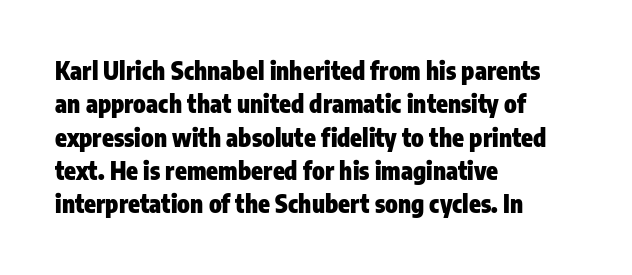
The image shows 24 px bold type, upright; set left-aligned, normal line spacing (1.39x), normal letter spacing, not underlined.
